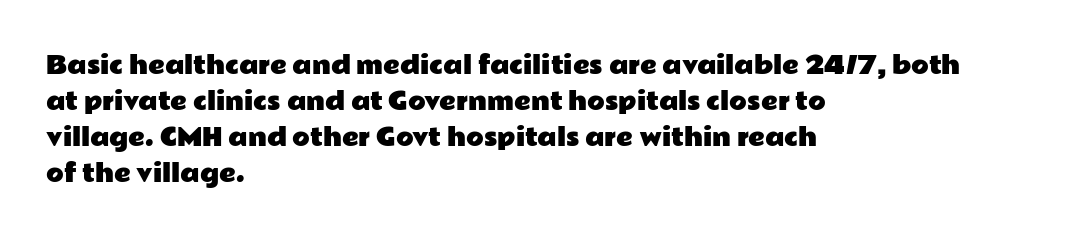
{"italic": "no", "underline": "no", "align": "left", "line_spacing": "normal", "line_spacing_ratio": 1.56, "letter_spacing": "normal", "letter_spacing_em": 0.0, "glyph_px": 23}
